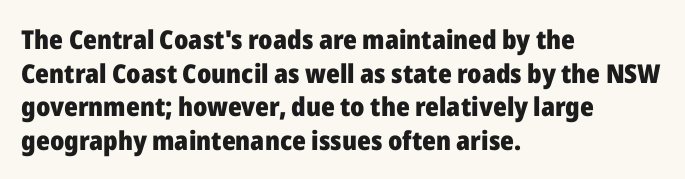
The image shows 26 px bold type, upright; set left-aligned, normal line spacing (1.29x), normal letter spacing, not underlined.
